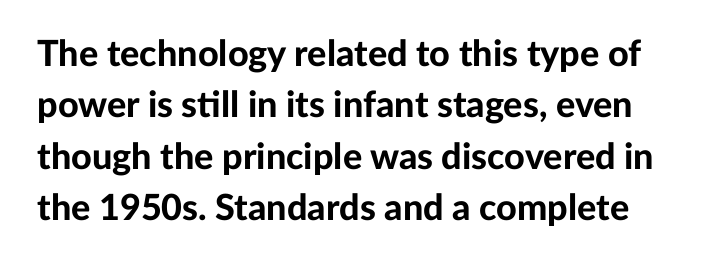
Is the type bold? Yes — the strokes are clearly thick and heavy. I'd call this a sans setting — the letters go barefoot. Normally led — the rows are evenly, conventionally spaced. This rendering features lettering with no underline. There is no visible air inserted between adjacent glyphs.
